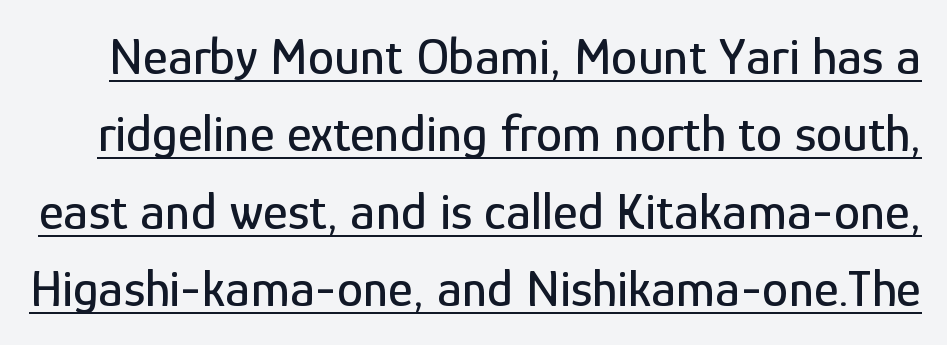
Honestly, the row spacing looks completely unremarkable. Style check: upright. A continuous stroke trails under the words, as in a hyperlink. The type is set solid horizontally, with unmodified tracking. Looks like regular typesetting: each glyph gets only the width it needs. The font family rendered here belongs to the sans-serif group.
